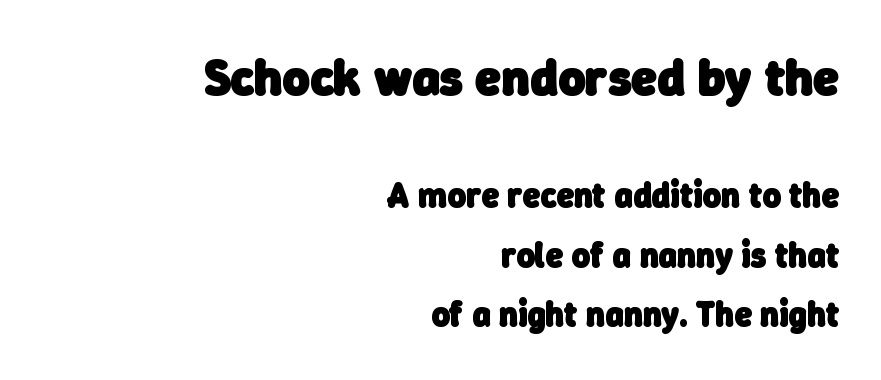
The image shows 52 px heavy sans-serif type; set right-aligned, normal line spacing (1.69x), normal letter spacing, not underlined; the first (top) block is 1.49x larger; low stroke contrast and a medium x-height.
